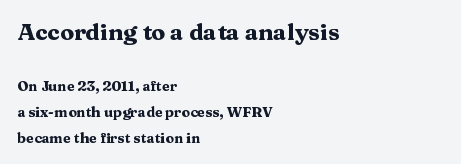
These words are printed bold, with thick strokes throughout. Is the block centered? No — it sits flush against the left margin. The axis of the letterforms is exactly vertical. Type without underlining. These lines keep a tight, regular rhythm from letter to letter. Block one is the big one; block two sits smaller underneath.
